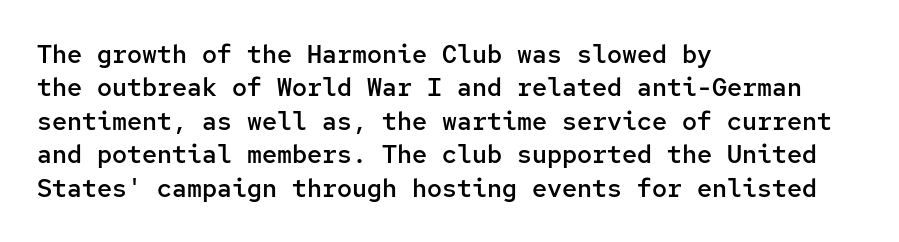
The glyphs have the mass of a demibold cut, below bold. The line-height multiplier appears to be the usual default. Any mark beneath the type? The region is blank. Layout note: lines flush left. Quick note: not italic, upright. The type is set solid horizontally, with unmodified tracking.
